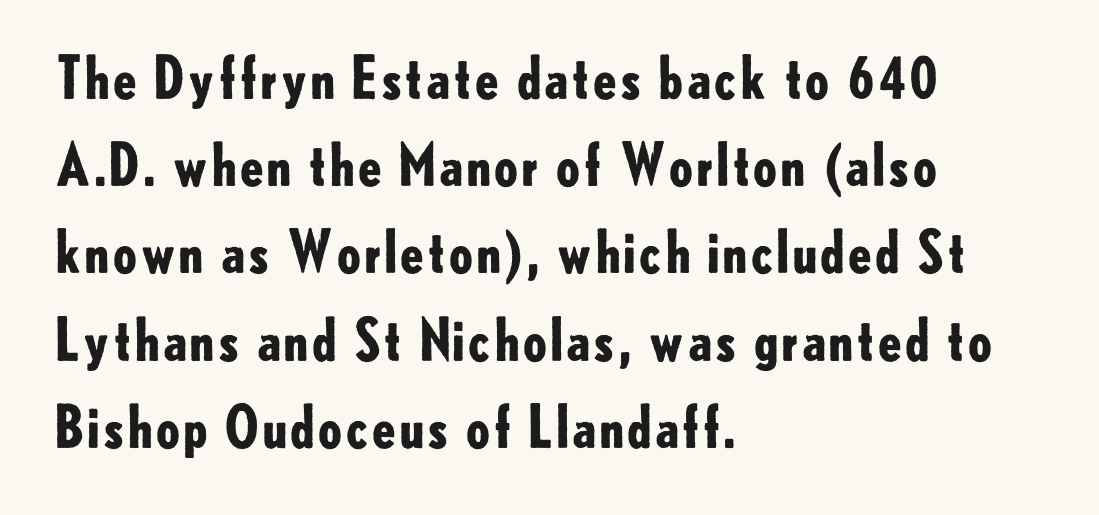
The compositor pushed each line to the left boundary. These lines carry a lot of weight — the face is fully bold. Think of a printed novel: that variable character pitch is what you see here. The passage shown is not underscored anywhere.
